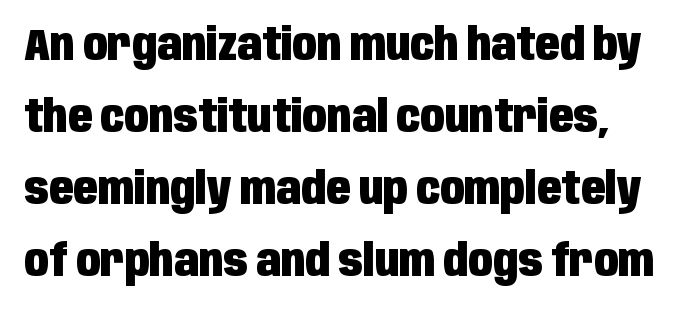
The glyphs in this specimen are sans serif. Heavy-handed strokes throughout: this text is bold. Rendered with straight, roman letterforms. How are the letters spaced? Ordinarily, with no added tracking. Leading matches the norm, producing a regular column.
